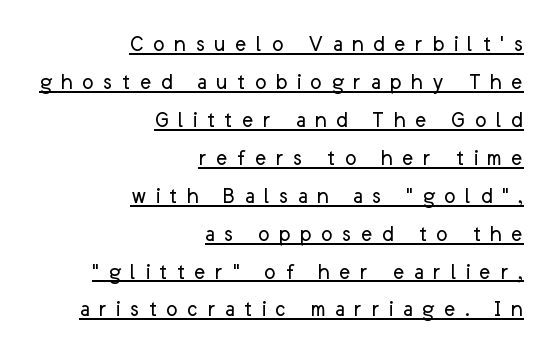
Q: Is the text bold? A: No.
Q: Is the text italic (slanted)? A: No, it is upright.
Q: Is the text underlined? A: Yes.
Q: How is the paragraph aligned? A: Right-aligned.
Q: Is the spacing between letters normal or unusually wide? A: Unusually wide.
Q: Is the spacing between lines tight, normal or loose? A: Normal.
